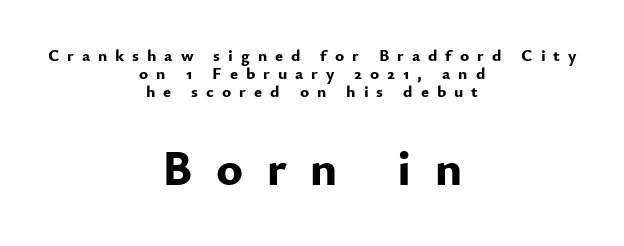
{"serif": "no", "italic": "no", "bold": "yes", "weight": "bold", "width": "normal", "stroke_contrast": "low", "x_height": "small", "monospaced": "no", "underline": "no", "align": "center", "line_spacing": "tight", "line_spacing_ratio": 1.06, "letter_spacing": "wide", "letter_spacing_em": 0.47, "larger_block": "second", "size_ratio": 2.94, "glyph_px": 50}
